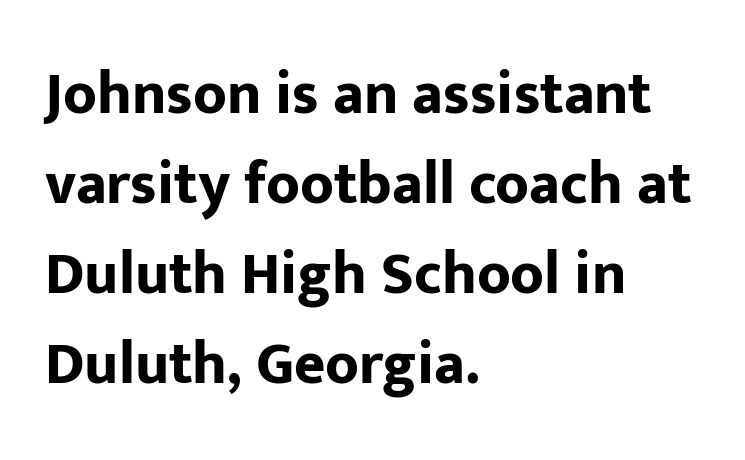
{"serif": "no", "italic": "no", "bold": "yes", "weight": "bold", "width": "normal", "stroke_contrast": "low", "x_height": "medium", "monospaced": "no", "underline": "no", "align": "left", "line_spacing": "normal", "line_spacing_ratio": 1.5, "letter_spacing": "normal", "letter_spacing_em": 0.0, "glyph_px": 60}
